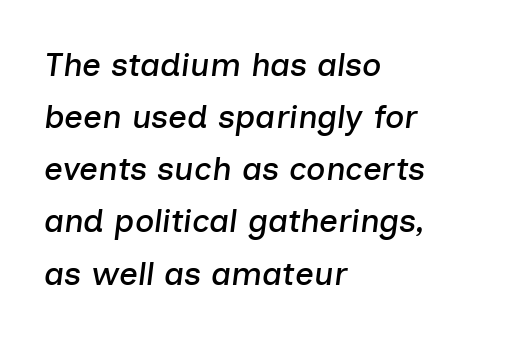
Just letters on the line, the space beneath them empty. Note the varied advance widths — an 'i' is clearly narrower than an 'm'. Does the copy run flush right? No — it runs flush left. The block of text has a typical density, with ordinary space between rows.
